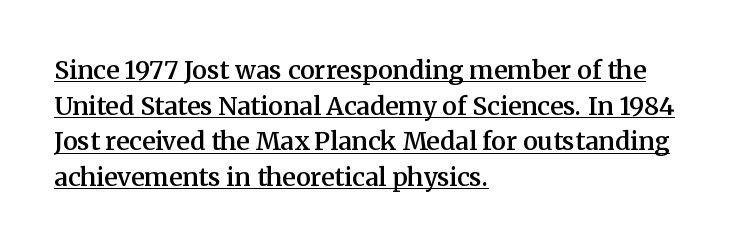
Honestly, the row spacing looks completely unremarkable. Its strokes are somewhat broadened, the hallmark of semibold type. The typesetter chose a ragged-right arrangement here. The rendered words wear a rule along their underside. The passage shown has conventional tracking throughout. Upright lettering throughout.
